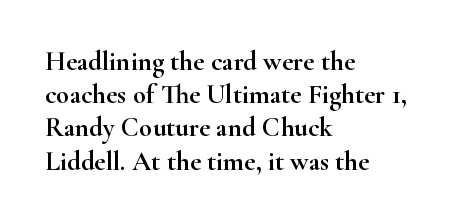
The image shows 27 px text type, upright; set left-aligned, line spacing 1.23x, normal letter spacing, not underlined.
